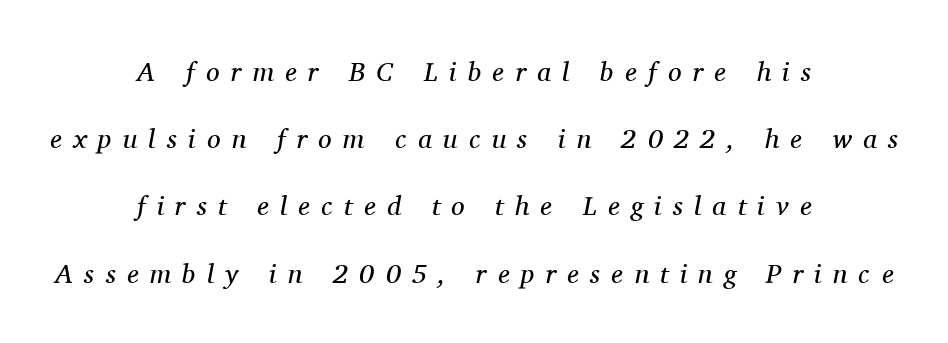
Compared with ordinary roman type, these characters are visibly tilted. The characters are drawn with everyday or finer stroke widths. Compared with typical body copy, the letter spacing here is much looser. Words float on clear page, feet unadorned. Horizontal bands of white between lines are thick stripes. Line starts and ends both wander, symmetrically.
